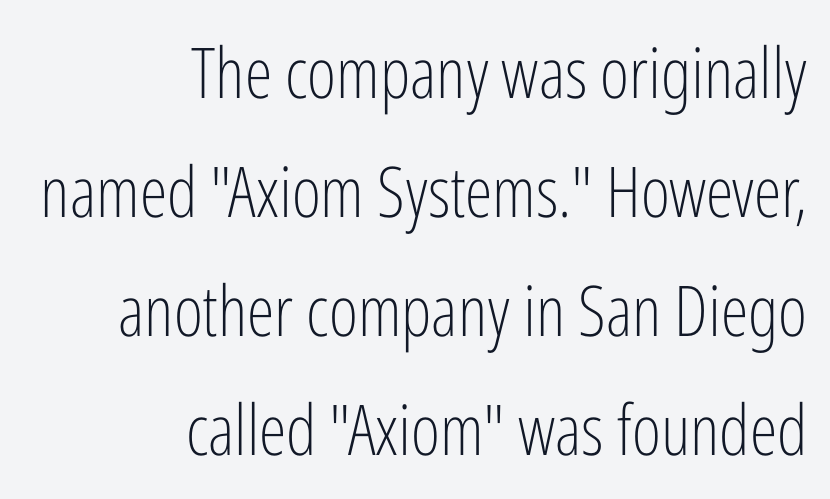
The image shows 70 px light, condensed sans-serif type, upright; set right-aligned, normal line spacing (1.7x), normal letter spacing, not underlined; low stroke contrast and a medium x-height.
